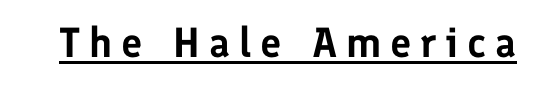
Q: Is the text italic (slanted)? A: No, it is upright.
Q: Is the typeface a serif or a sans-serif typeface? A: Sans-serif.
Q: Is the text underlined? A: Yes.
Q: Is the spacing between letters normal or unusually wide? A: Unusually wide.
Q: Width (condensed, normal, or wide)? A: Normal.
Q: Stroke contrast? A: Low.
Q: x-height? A: Medium.
Q: Monospaced? A: No.
